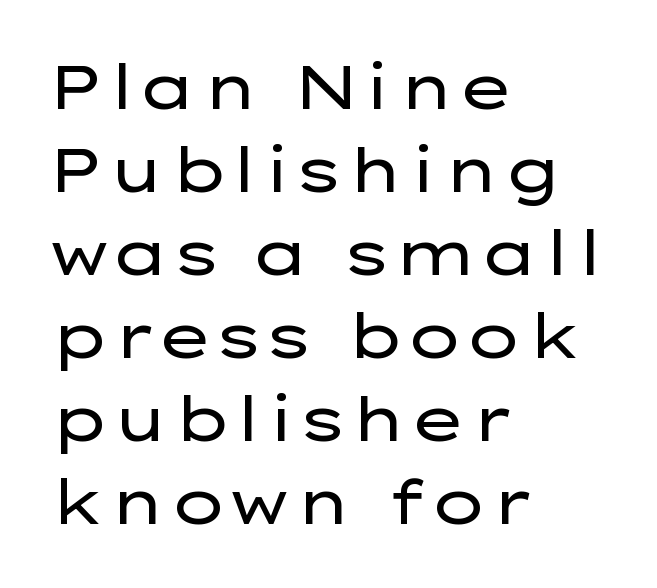
Clear beneath every line of the passage. Varying glyph widths throughout — classic text-font behaviour. Reading down the column, the eye jumps a familiar distance to each next line. Regarding serifs, this sample does without them. Line starts are locked; line ends wander. In terms of posture, this sample is upright.
